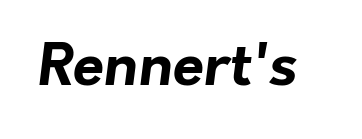
{"serif": "no", "bold": "yes", "weight": "bold", "width": "normal", "stroke_contrast": "low", "x_height": "medium", "monospaced": "no", "underline": "no", "letter_spacing": "normal", "letter_spacing_em": 0.0, "glyph_px": 57}
